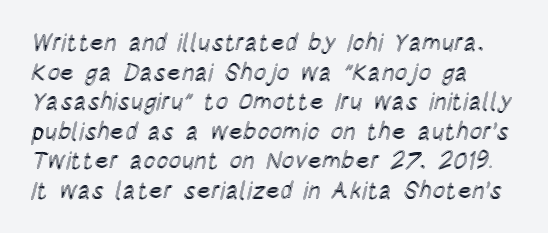
Q: Is the text italic (slanted)? A: Yes.
Q: Is the text underlined? A: No.
Q: How is the paragraph aligned? A: Left-aligned.
Q: Is the spacing between letters normal or unusually wide? A: Normal.
